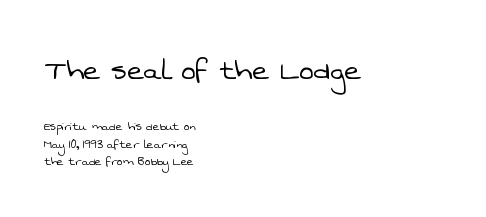
The image shows 35 px light sans-serif type; set left-aligned, normal line spacing (1.26x), normal letter spacing, not underlined; the first (top) block is 2.5x larger; low stroke contrast and a medium x-height.
